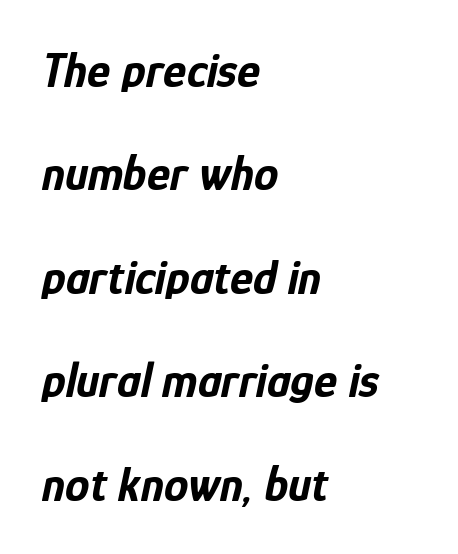
{"italic": "yes", "lean": "right", "slant_degrees": 12, "bold": "yes", "weight": "bold", "width": "condensed", "stroke_contrast": "low", "x_height": "medium", "monospaced": "no", "underline": "no", "align": "left", "line_spacing": "loose", "line_spacing_ratio": 2.11, "letter_spacing": "normal", "letter_spacing_em": 0.0, "glyph_px": 49}
